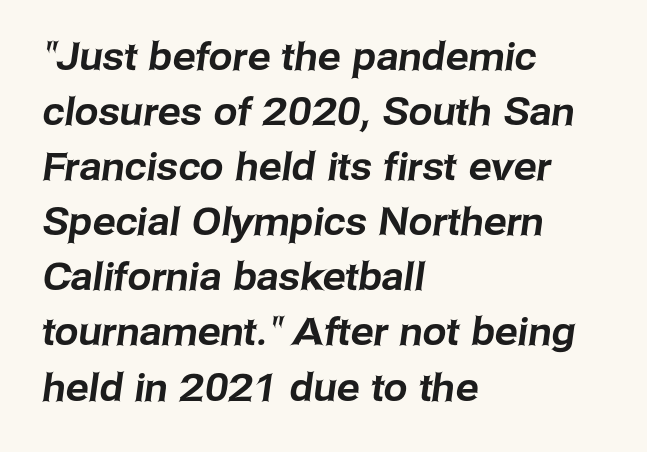
The image shows 38 px sans-serif type; set left-aligned, normal line spacing (1.45x), normal letter spacing, not underlined; low stroke contrast and a medium x-height.
